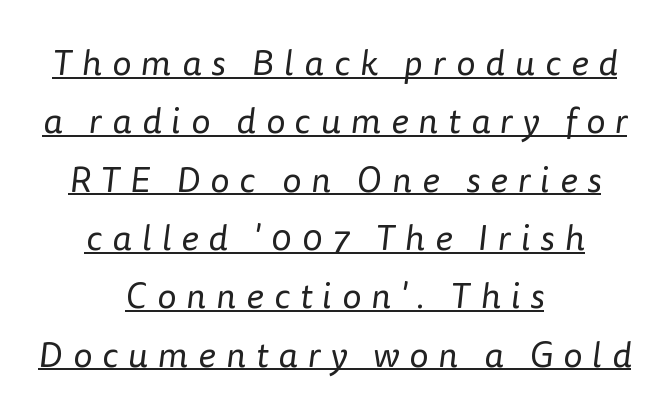
This sample has the flowing, uneven cadence of proportional lettering. Does the type have serifs? No, each stem ends abruptly. Horizontally, the lines are justified to the midpoint only. Vertically, the passage feels balanced, rows spaced as you'd expect. The face used here is rendered with a markedly widened letterfit.
